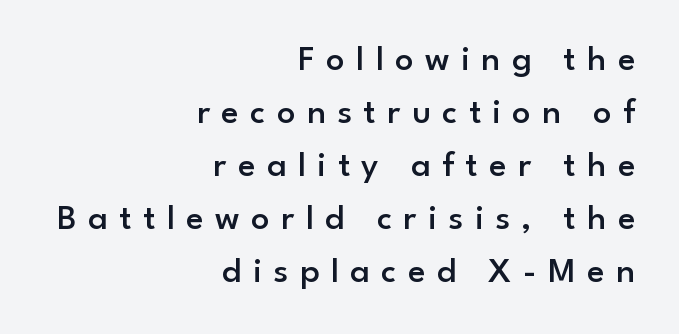
Q: Is the text bold? A: Semi-bold.
Q: Is the text italic (slanted)? A: No, it is upright.
Q: Is the typeface a serif or a sans-serif typeface? A: Sans-serif.
Q: Is the text underlined? A: No.
Q: How is the paragraph aligned? A: Right-aligned.
Q: Is the spacing between letters normal or unusually wide? A: Unusually wide.
Q: Is the spacing between lines tight, normal or loose? A: Normal.
Q: Width (condensed, normal, or wide)? A: Normal.
Q: Stroke contrast? A: Low.
Q: x-height? A: Small.
Q: Monospaced? A: No.
